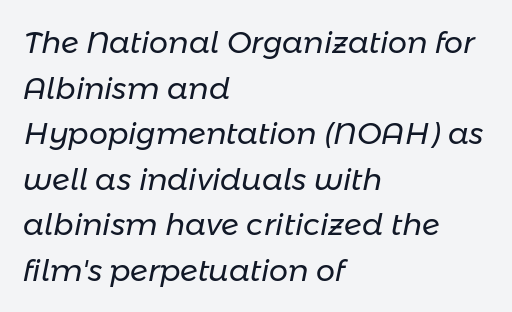
The image shows 30 px regular-weight type, italic (leaning right); set left-aligned, normal line spacing (1.52x), normal letter spacing, not underlined; low stroke contrast and a medium x-height.
